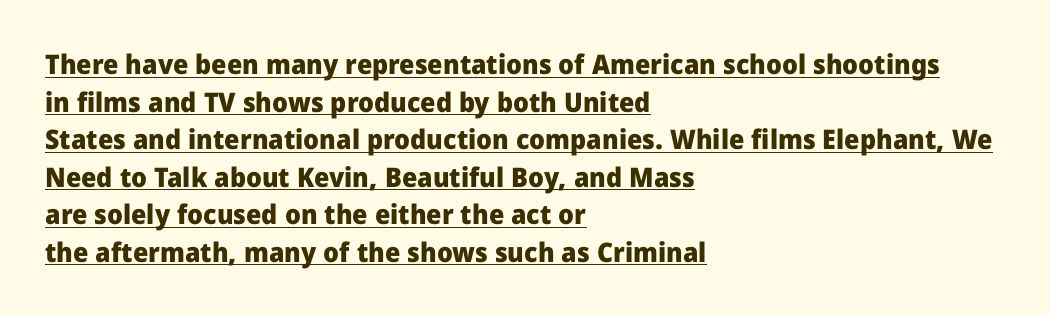
The image shows 27 px bold type, upright; set left-aligned, normal line spacing (1.39x), normal letter spacing, underlined.
